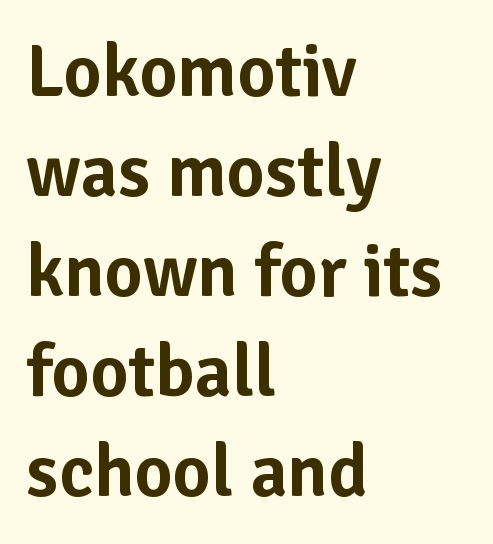
Spacing between characters is what you'd get straight out of the box. The characters display no serif detailing; their extremities are plain. The passage shown is typed in a proportional face where columns would drift. A clean baseline with only descenders dipping below it. You can tell it's not italic because the verticals are truly vertical.
